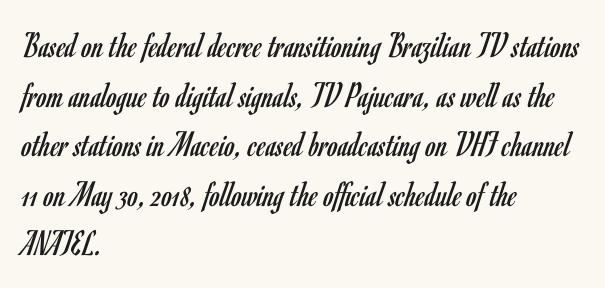
{"serif": "no", "bold": "no", "weight": "regular", "width": "condensed", "stroke_contrast": "low", "x_height": "small", "monospaced": "no", "underline": "no", "align": "left", "line_spacing": "normal", "line_spacing_ratio": 1.34, "letter_spacing": "normal", "letter_spacing_em": 0.0, "glyph_px": 37}
